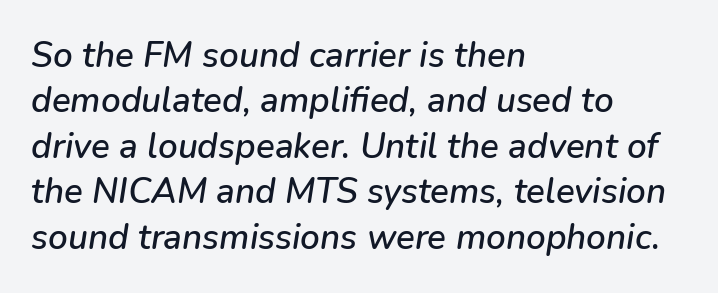
The image shows 35 px text type, italic (leaning right); set left-aligned, normal line spacing (1.3x), normal letter spacing, not underlined; low stroke contrast and a medium x-height.
